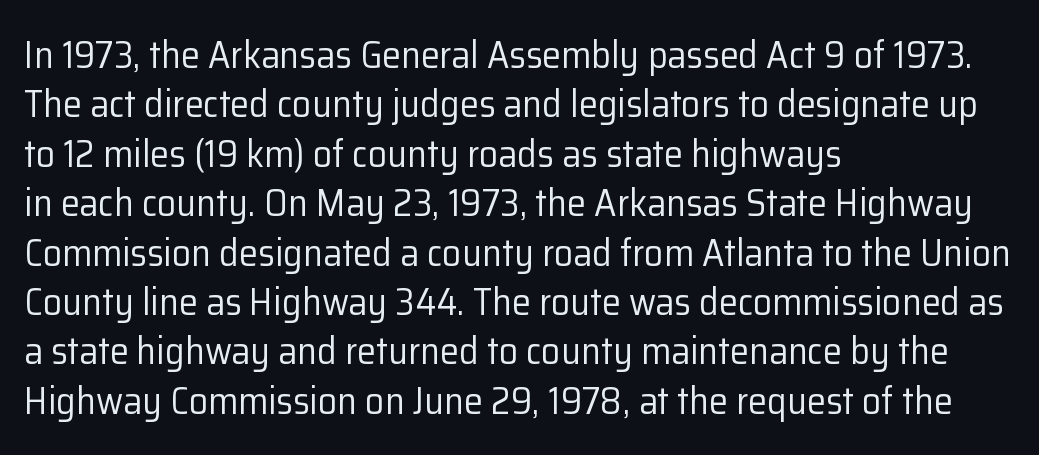
Q: Is the text bold? A: No.
Q: Is the text italic (slanted)? A: No, it is upright.
Q: Is the typeface a serif or a sans-serif typeface? A: Sans-serif.
Q: Is the text underlined? A: No.
Q: How is the paragraph aligned? A: Left-aligned.
Q: Is the spacing between letters normal or unusually wide? A: Normal.
Q: Is the spacing between lines tight, normal or loose? A: Normal.
Q: Width (condensed, normal, or wide)? A: Normal.
Q: Stroke contrast? A: Low.
Q: x-height? A: Medium.
Q: Monospaced? A: No.
